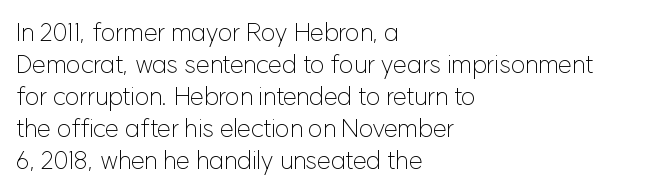
The image shows 25 px text type, upright; set left-aligned, normal line spacing (1.28x), normal letter spacing, not underlined.
